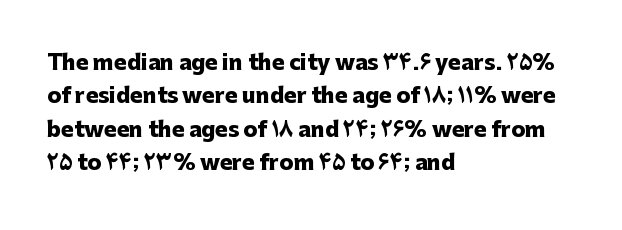
The lines sit at an ordinary, default distance from one another. Bare-footed words on every line. The rendering uses a bold face; every stroke is thick and dark. Posture: upright roman.
